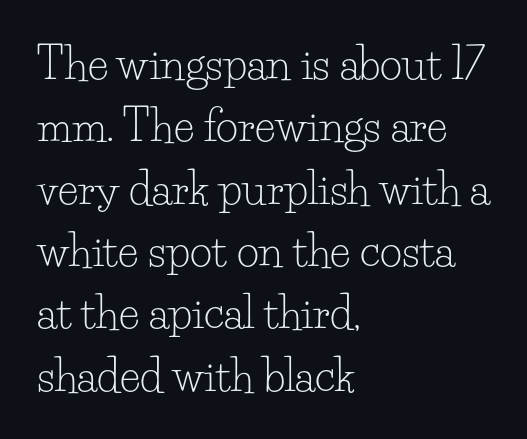
{"serif": "yes", "italic": "no", "bold": "no", "weight": "light", "width": "normal", "stroke_contrast": "low", "x_height": "small", "monospaced": "no", "underline": "no", "align": "left", "line_spacing": "normal", "line_spacing_ratio": 1.45, "letter_spacing": "normal", "letter_spacing_em": 0.0, "glyph_px": 43}
